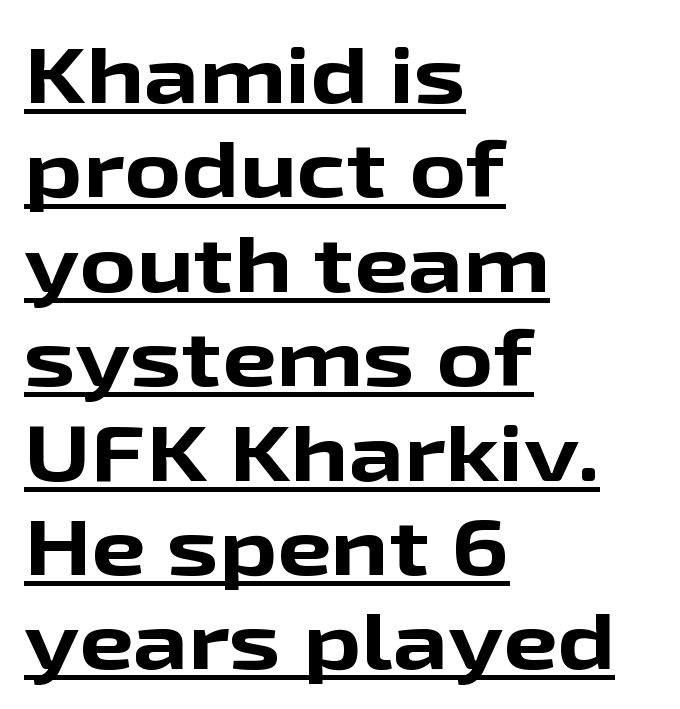
The typesetter chose a ragged-right arrangement here. This sample has the flowing, uneven cadence of proportional lettering. Tracking value appears to be zero — textbook default spacing. Quick note: underline on. As a designer I'd log this as weight 700, bold.
